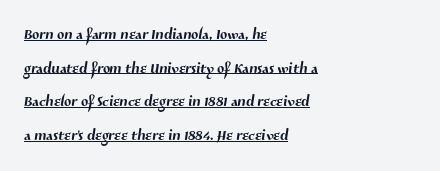
Q: Is the text underlined? A: Yes.
Q: How is the paragraph aligned? A: Left-aligned.
Q: Is the spacing between letters normal or unusually wide? A: Normal.
Q: Is the spacing between lines tight, normal or loose? A: Normal.
